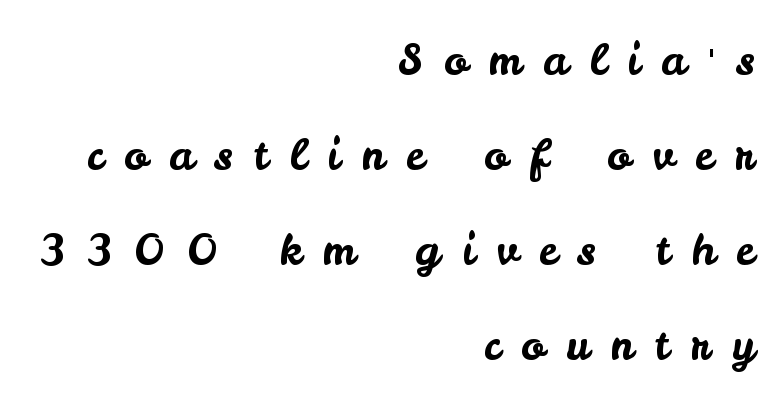
{"serif": "no", "width": "normal", "stroke_contrast": "low", "x_height": "small", "monospaced": "no", "underline": "no", "align": "right", "line_spacing": "loose", "line_spacing_ratio": 2.21, "letter_spacing": "wide", "letter_spacing_em": 0.5, "glyph_px": 43}
